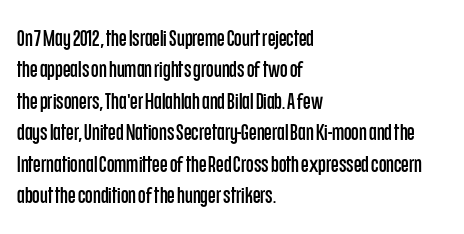
Quick note: underline off. Interline gaps are of average width in this sample. Notice how the stems are strictly vertical — no italics here. How are the letters spaced? Ordinarily, with no added tracking. The lines are quadded left.
